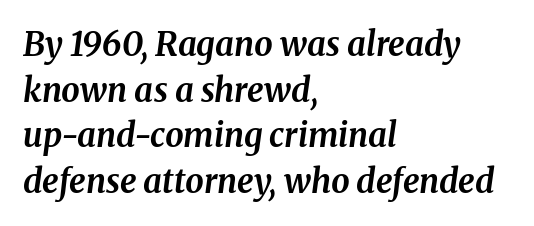
Q: Is the text bold? A: Yes.
Q: Is the text italic (slanted)? A: Yes, it leans right by about 8 degrees.
Q: Is the text underlined? A: No.
Q: How is the paragraph aligned? A: Left-aligned.
Q: Is the spacing between letters normal or unusually wide? A: Normal.
Q: Is the spacing between lines tight, normal or loose? A: Normal.
Q: Width (condensed, normal, or wide)? A: Normal.
Q: Stroke contrast? A: Medium.
Q: x-height? A: Medium.
Q: Monospaced? A: No.
